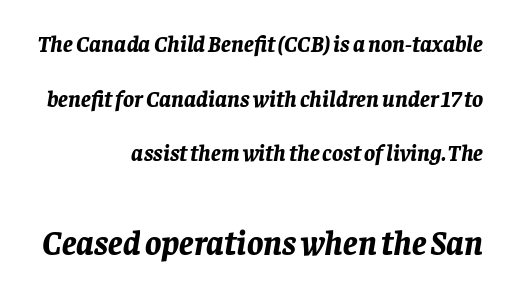
Q: Is the text bold? A: Yes.
Q: Is the text italic (slanted)? A: Yes, it leans right by about 8 degrees.
Q: Is the text underlined? A: No.
Q: How is the paragraph aligned? A: Right-aligned.
Q: Is the spacing between letters normal or unusually wide? A: Normal.
Q: Is the spacing between lines tight, normal or loose? A: Loose.
Q: Which block of text is set in a larger size, the first (top) or the second (bottom)? A: The second (bottom) one.
Q: Width (condensed, normal, or wide)? A: Normal.
Q: Stroke contrast? A: Low.
Q: x-height? A: Large.
Q: Monospaced? A: No.
